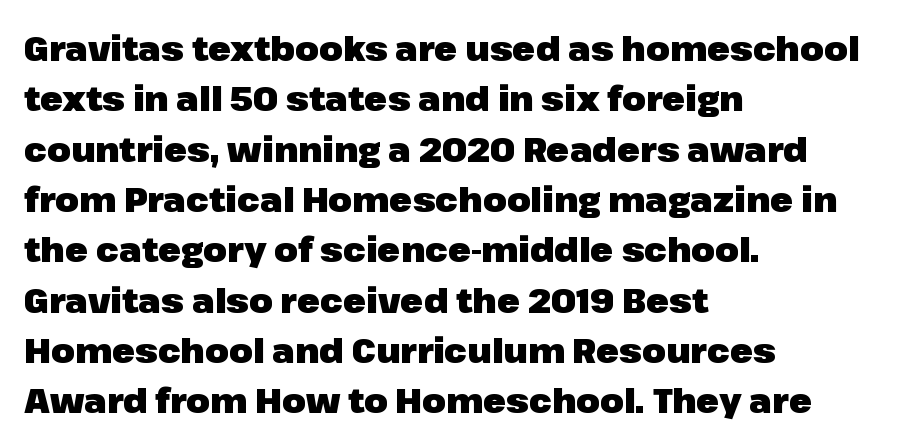
{"serif": "no", "italic": "no", "bold": "yes", "weight": "heavy", "width": "normal", "stroke_contrast": "low", "x_height": "medium", "monospaced": "no", "underline": "no", "align": "left", "line_spacing": "normal", "line_spacing_ratio": 1.48, "letter_spacing": "normal", "letter_spacing_em": 0.0, "glyph_px": 34}
